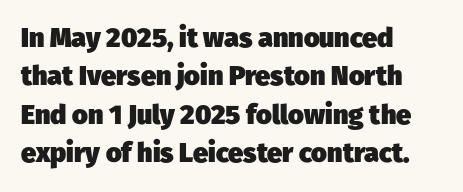
{"bold": "yes", "underline": "no", "align": "left", "line_spacing": "normal", "line_spacing_ratio": 1.42, "letter_spacing": "normal", "letter_spacing_em": 0.0, "glyph_px": 27}
